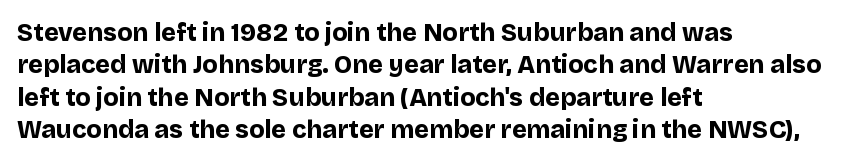
{"italic": "no", "bold": "yes", "underline": "no", "align": "left", "line_spacing": "normal", "line_spacing_ratio": 1.3, "letter_spacing": "normal", "letter_spacing_em": 0.0, "glyph_px": 25}
